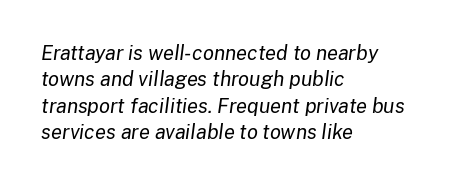
The image shows 20 px text type, italic (leaning right); set left-aligned, normal line spacing (1.32x), normal letter spacing, not underlined.
